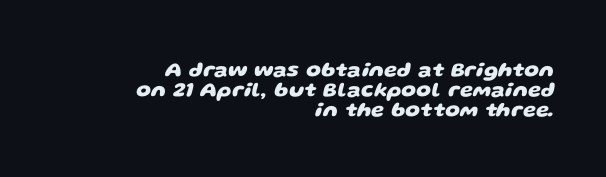
Where is the straight margin? On the right. Descenders are the only things crossing below the line. Caption: standard tracking, unaltered. Students, observe: this is what under-led, compact text looks like.
